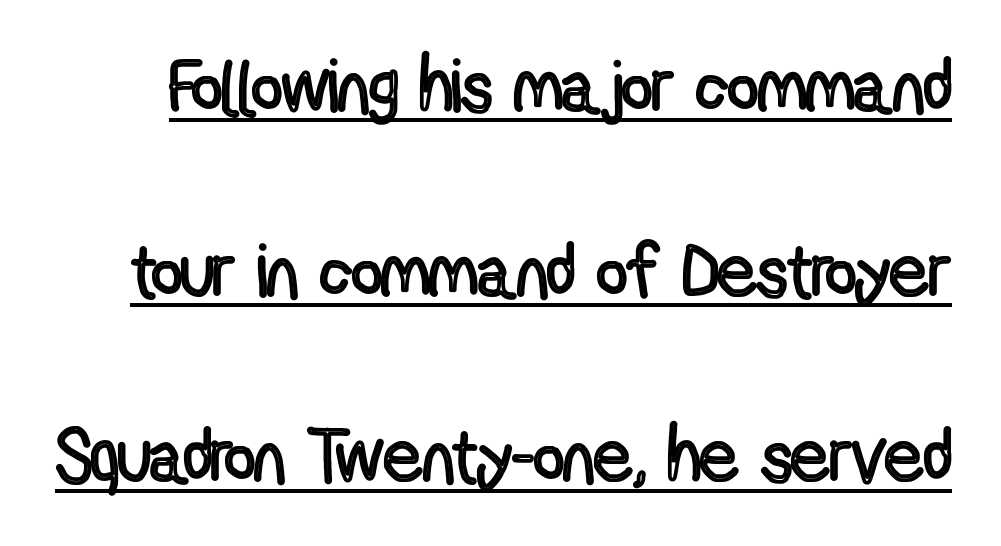
Q: Is the text italic (slanted)? A: No, it is upright.
Q: Is the text underlined? A: Yes.
Q: Is the spacing between letters normal or unusually wide? A: Normal.
Q: Is the spacing between lines tight, normal or loose? A: Loose.
Q: Width (condensed, normal, or wide)? A: Condensed.
Q: x-height? A: Medium.
Q: Monospaced? A: No.
